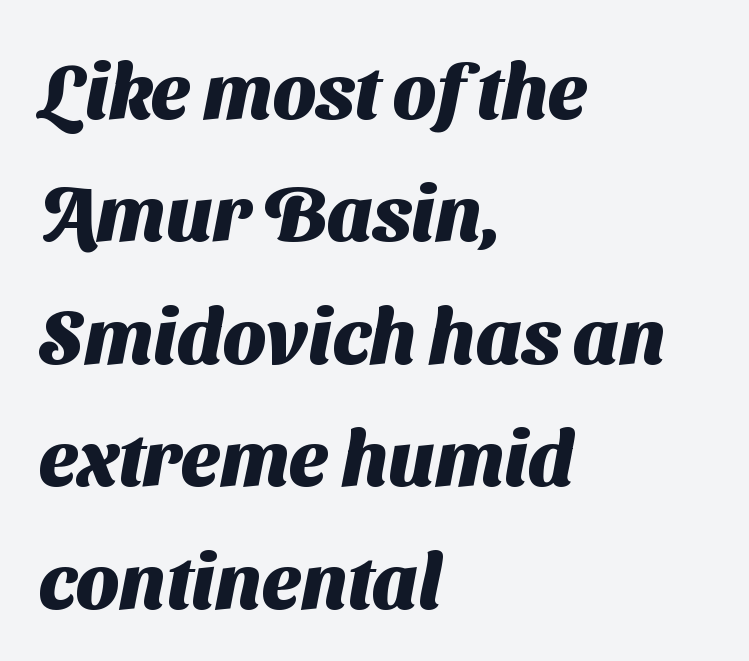
The image shows 77 px heavy sans-serif type; set left-aligned, normal line spacing (1.59x), normal letter spacing, not underlined; medium stroke contrast and a medium x-height.
